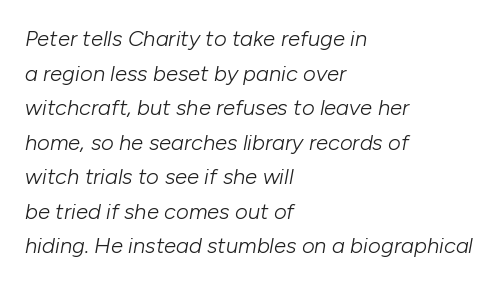
The image shows 22 px text type, italic (leaning right); set left-aligned, normal line spacing (1.57x), normal letter spacing, not underlined.
